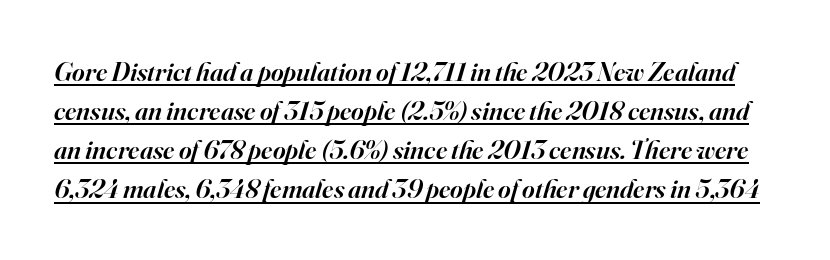
Q: Is the text bold? A: Semi-bold.
Q: Is the text italic (slanted)? A: Yes, it leans right by about 16 degrees.
Q: Is the text underlined? A: Yes.
Q: Is the spacing between letters normal or unusually wide? A: Normal.
Q: Is the spacing between lines tight, normal or loose? A: Normal.
